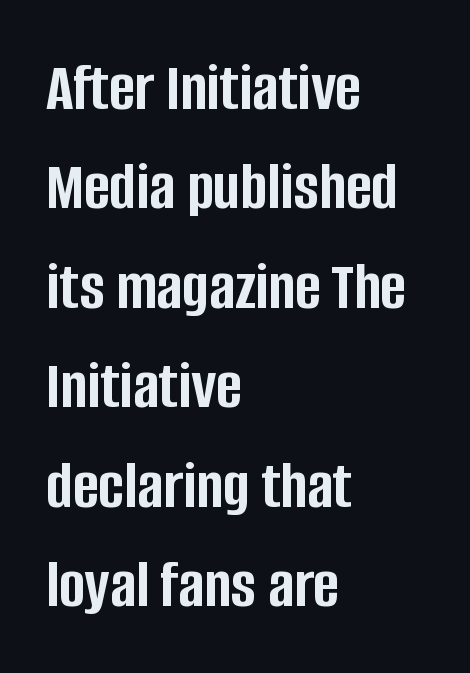
Q: Is the text bold? A: Yes.
Q: Is the text italic (slanted)? A: No, it is upright.
Q: Is the typeface a serif or a sans-serif typeface? A: Sans-serif.
Q: Is the text underlined? A: No.
Q: How is the paragraph aligned? A: Left-aligned.
Q: Is the spacing between letters normal or unusually wide? A: Normal.
Q: Is the spacing between lines tight, normal or loose? A: Normal.
Q: Width (condensed, normal, or wide)? A: Condensed.
Q: Stroke contrast? A: Low.
Q: x-height? A: Large.
Q: Monospaced? A: No.
